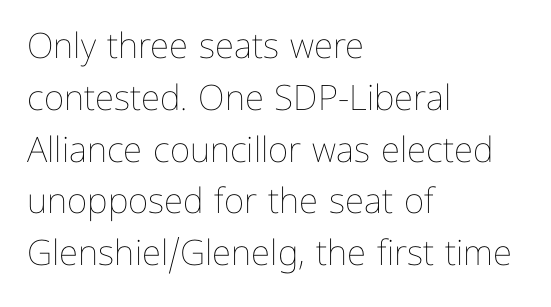
The strokes are not fattened; the text isn't bold. Italic: no, the glyphs are upright roman. Tracking value appears to be zero — textbook default spacing. This sample is left-justified, so line endings fall wherever the words run out.
